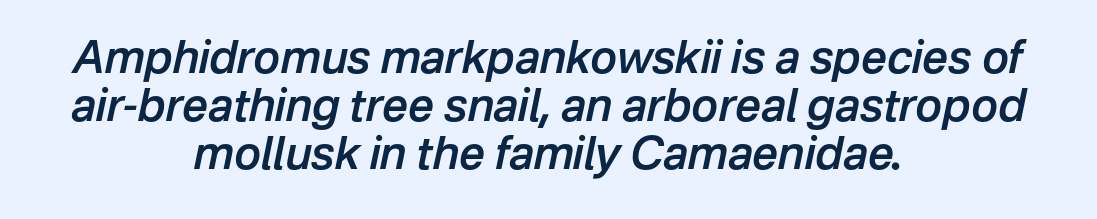
Baseline-to-baseline distance is barely more than the letter height. The passage shown leans; its letterforms are oblique. These lines are rendered in a variable-pitch font. The baseline area is clear.
